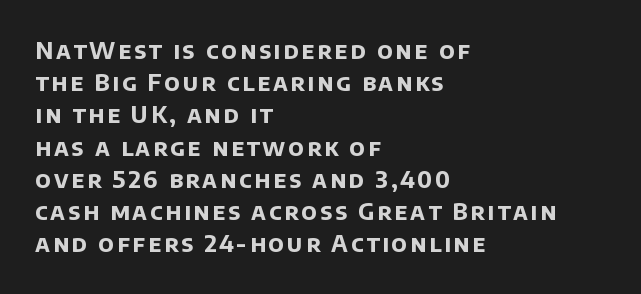
Q: Is the text bold? A: Yes.
Q: Is the text underlined? A: No.
Q: How is the paragraph aligned? A: Left-aligned.
Q: Is the spacing between lines tight, normal or loose? A: Normal.
